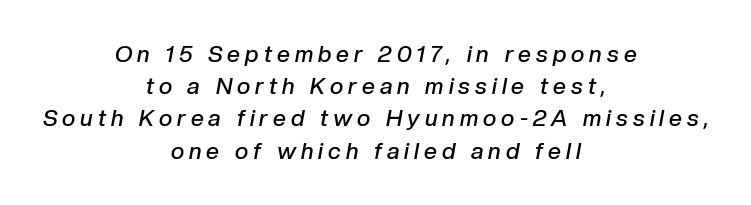
Q: Is the text bold? A: Semi-bold.
Q: Is the text italic (slanted)? A: Yes, it leans right by about 10 degrees.
Q: Is the text underlined? A: No.
Q: How is the paragraph aligned? A: Centered.
Q: Is the spacing between letters normal or unusually wide? A: Unusually wide.
Q: Is the spacing between lines tight, normal or loose? A: Normal.
